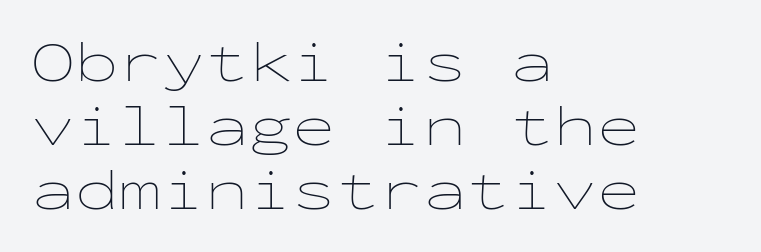
Q: Is the text bold? A: No.
Q: Is the text italic (slanted)? A: No, it is upright.
Q: Is the text underlined? A: No.
Q: How is the paragraph aligned? A: Left-aligned.
Q: Is the spacing between letters normal or unusually wide? A: Normal.
Q: Is the spacing between lines tight, normal or loose? A: Tight.
Q: Width (condensed, normal, or wide)? A: Wide.
Q: Stroke contrast? A: Low.
Q: x-height? A: Medium.
Q: Monospaced? A: Yes.
